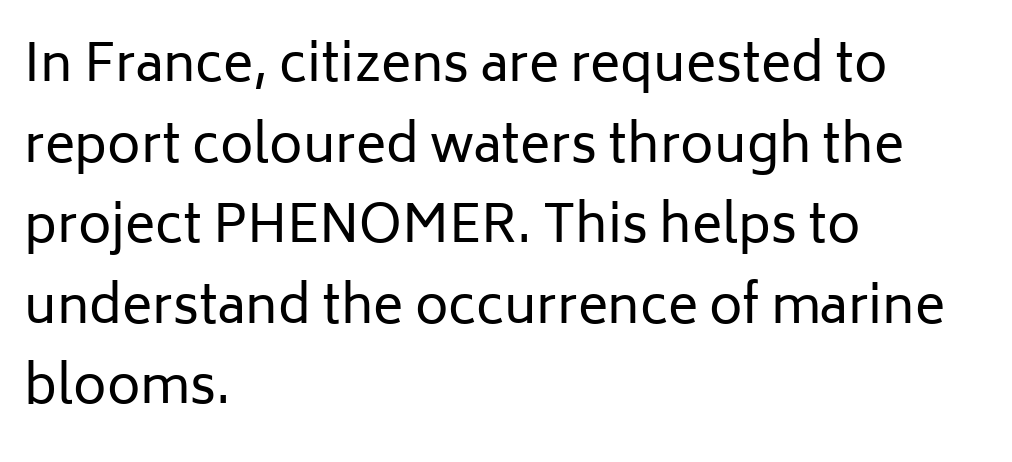
Q: Is the text bold? A: No.
Q: Is the text italic (slanted)? A: No, it is upright.
Q: Is the typeface a serif or a sans-serif typeface? A: Sans-serif.
Q: Is the text underlined? A: No.
Q: How is the paragraph aligned? A: Left-aligned.
Q: Is the spacing between letters normal or unusually wide? A: Normal.
Q: Is the spacing between lines tight, normal or loose? A: Normal.
Q: Width (condensed, normal, or wide)? A: Normal.
Q: Stroke contrast? A: Low.
Q: x-height? A: Medium.
Q: Monospaced? A: No.
